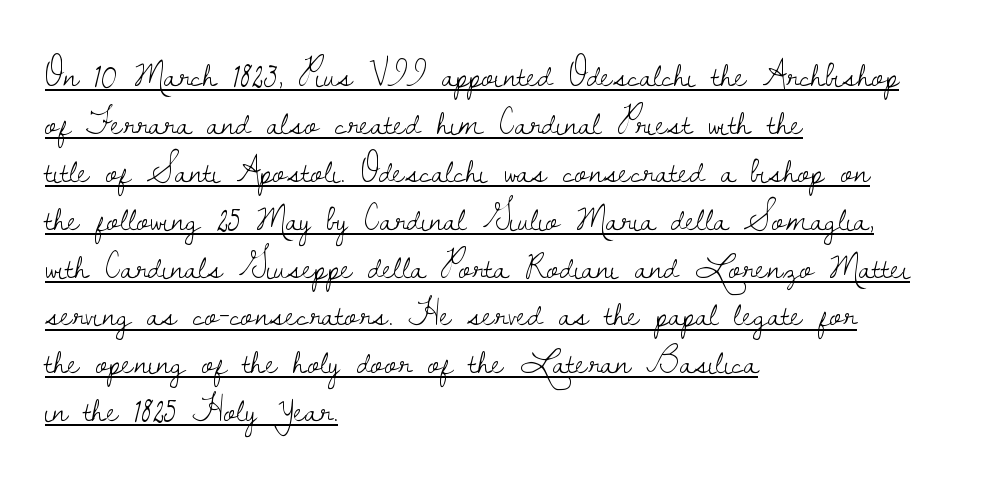
Is there an underline? Yes — a line sits under the letters. How would I describe the line gaps? Plain and ordinary. This reads as an unemphasized weight, regular at the heaviest. You could not count columns in this text — the font is proportionally spaced. The text was rendered using a seriffed face with decorative stroke endings.
